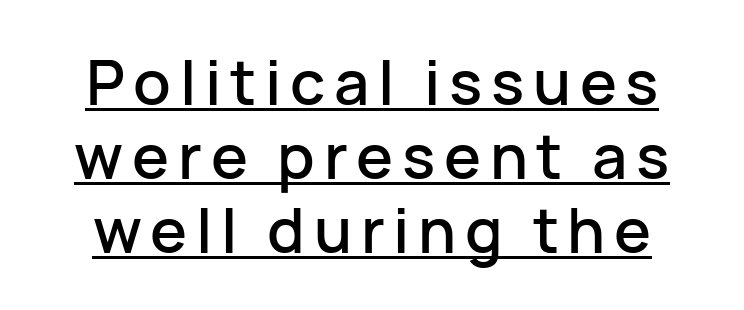
{"serif": "no", "italic": "no", "width": "normal", "stroke_contrast": "low", "x_height": "medium", "monospaced": "no", "underline": "yes", "line_spacing_ratio": 1.19, "glyph_px": 62}
